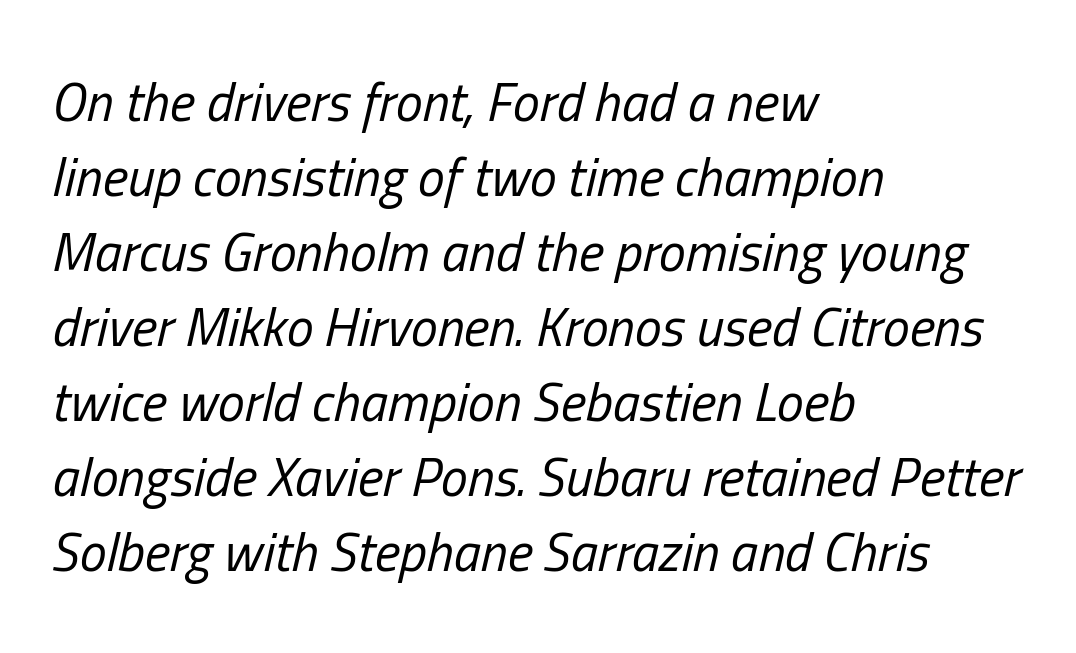
Q: Is the text bold? A: No.
Q: Is the text italic (slanted)? A: Yes, it leans right by about 13 degrees.
Q: Is the text underlined? A: No.
Q: How is the paragraph aligned? A: Left-aligned.
Q: Is the spacing between letters normal or unusually wide? A: Normal.
Q: Is the spacing between lines tight, normal or loose? A: Normal.
Q: Width (condensed, normal, or wide)? A: Condensed.
Q: Stroke contrast? A: Low.
Q: x-height? A: Medium.
Q: Monospaced? A: No.
